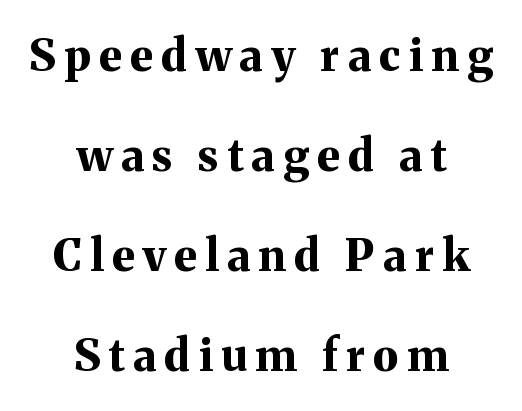
{"serif": "yes", "italic": "no", "bold": "yes", "weight": "bold", "width": "normal", "stroke_contrast": "medium", "x_height": "medium", "monospaced": "no", "underline": "no", "align": "center", "line_spacing": "loose", "line_spacing_ratio": 2.27, "glyph_px": 44}
